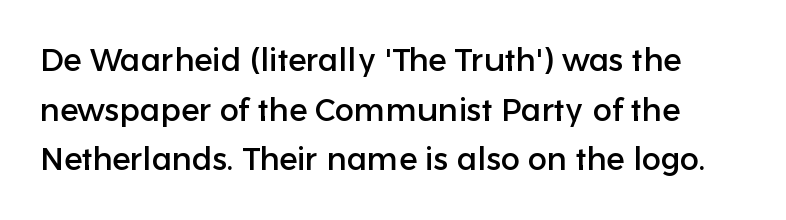
{"serif": "no", "italic": "no", "width": "normal", "stroke_contrast": "low", "x_height": "medium", "monospaced": "no", "underline": "no", "line_spacing": "normal", "line_spacing_ratio": 1.55, "letter_spacing": "normal", "letter_spacing_em": 0.0, "glyph_px": 32}
